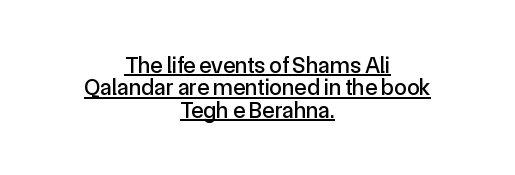
Q: Is the text italic (slanted)? A: No, it is upright.
Q: Is the text underlined? A: Yes.
Q: How is the paragraph aligned? A: Centered.
Q: Is the spacing between letters normal or unusually wide? A: Normal.
Q: Is the spacing between lines tight, normal or loose? A: Tight.
